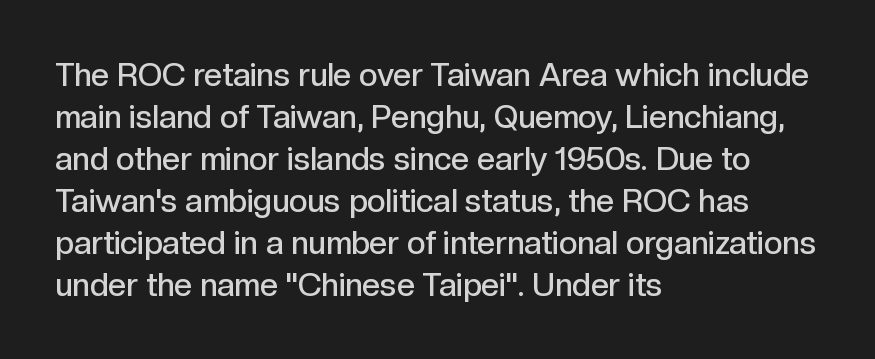
Nope, not italic — everything's standing straight. Is the type bold? Partly — it's a semibold, heavier than regular but not fully bold. The setting favours the left margin, as ordinary paragraphs usually do. The block of text has a typical density, with ordinary space between rows. These lines are rendered in a variable-pitch font. The rendering keeps characters at their native spacing.
